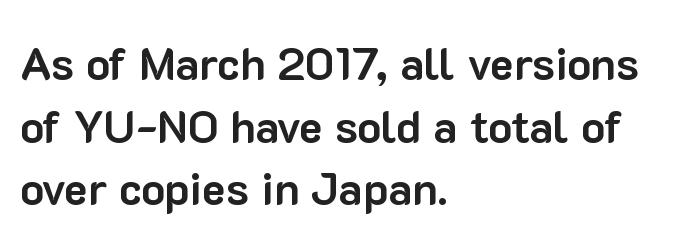
The image shows 45 px bold sans-serif type, upright; set left-aligned, normal line spacing (1.39x), normal letter spacing, not underlined; low stroke contrast and a medium x-height.
